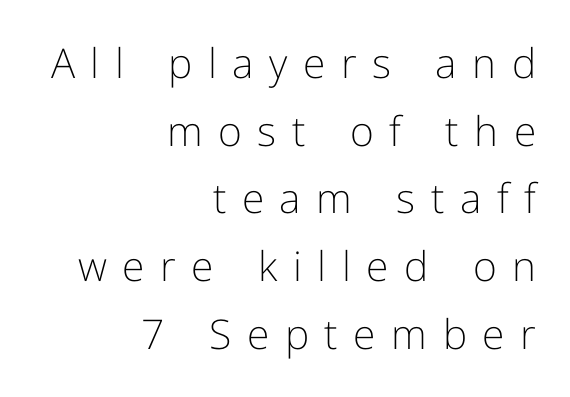
Q: Is the text bold? A: No.
Q: Is the text italic (slanted)? A: No, it is upright.
Q: Is the typeface a serif or a sans-serif typeface? A: Sans-serif.
Q: Is the text underlined? A: No.
Q: How is the paragraph aligned? A: Right-aligned.
Q: Is the spacing between letters normal or unusually wide? A: Unusually wide.
Q: Is the spacing between lines tight, normal or loose? A: Normal.
Q: Width (condensed, normal, or wide)? A: Normal.
Q: Stroke contrast? A: Low.
Q: x-height? A: Medium.
Q: Monospaced? A: No.
